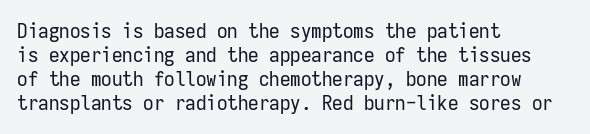
The image shows 21 px text type, upright; set left-aligned, tight line spacing (1.15x), normal letter spacing, not underlined.
